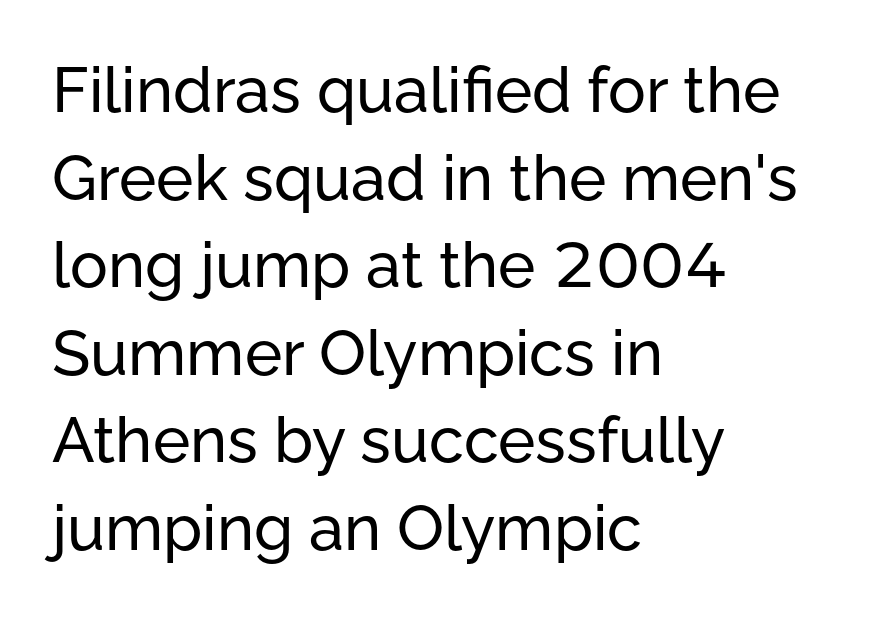
{"serif": "no", "italic": "no", "width": "normal", "stroke_contrast": "low", "x_height": "medium", "monospaced": "no", "underline": "no", "align": "left", "line_spacing": "normal", "line_spacing_ratio": 1.39, "letter_spacing": "normal", "letter_spacing_em": 0.0, "glyph_px": 63}
